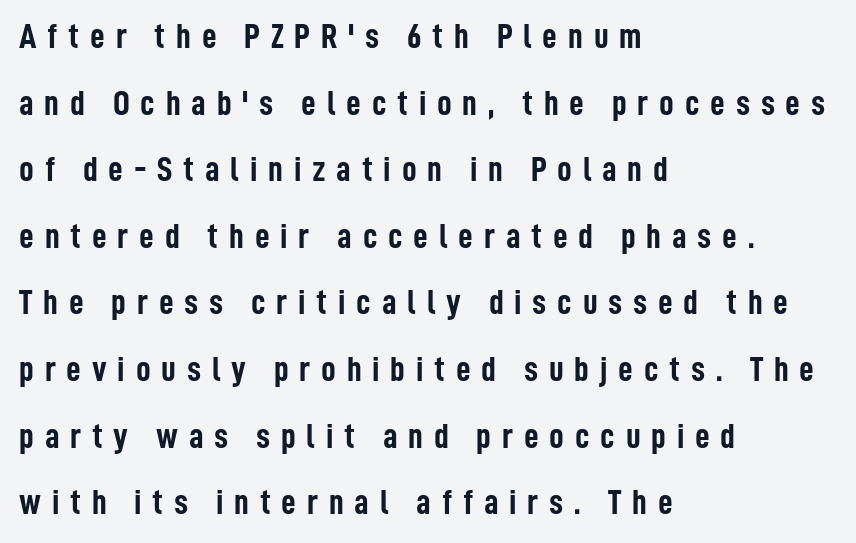
{"serif": "no", "italic": "no", "bold": "yes", "weight": "semibold", "width": "condensed", "stroke_contrast": "low", "x_height": "medium", "monospaced": "no", "underline": "no", "align": "left", "line_spacing_ratio": 1.85, "letter_spacing": "wide", "letter_spacing_em": 0.3, "glyph_px": 36}
